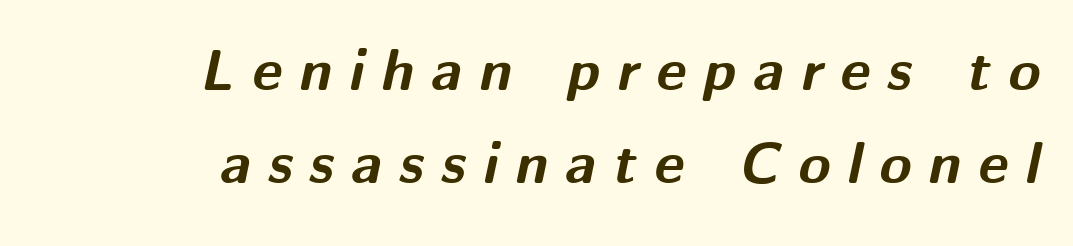
The image shows 58 px bold type, italic (leaning right); set right-aligned, normal line spacing (1.61x), unusually wide letter spacing (+0.3 em), not underlined; medium stroke contrast and a medium x-height.
